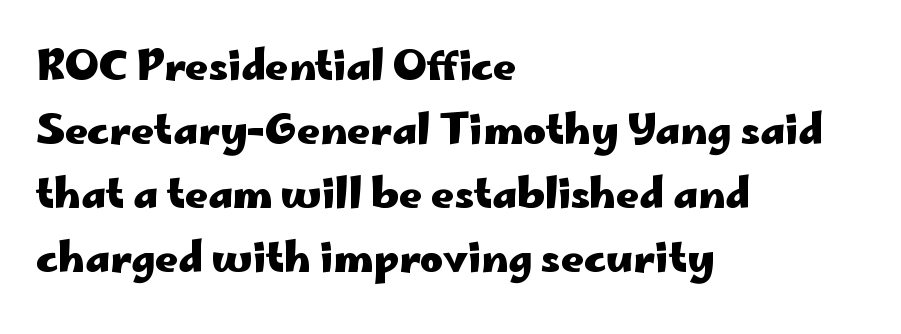
The image shows 40 px heavy, wide sans-serif type, upright; set left-aligned, normal line spacing (1.6x), normal letter spacing, not underlined; low stroke contrast and a small x-height.
